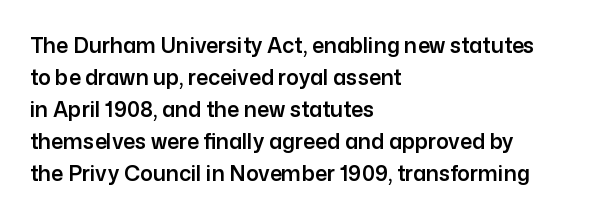
Spacing between characters is what you'd get straight out of the box. This sample is left-justified, so line endings fall wherever the words run out. Has an underline been added? It has not. Evenly set lines give the paragraph a standard silhouette. You can tell it's not italic because the verticals are truly vertical.
